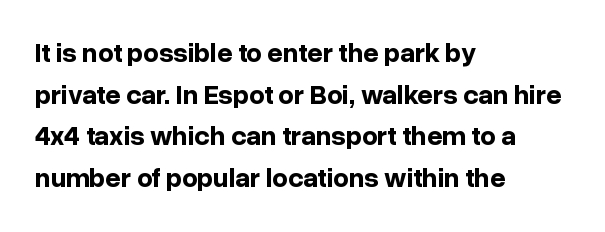
Q: Is the text bold? A: Yes.
Q: Is the text italic (slanted)? A: No, it is upright.
Q: Is the text underlined? A: No.
Q: How is the paragraph aligned? A: Left-aligned.
Q: Is the spacing between letters normal or unusually wide? A: Normal.
Q: Is the spacing between lines tight, normal or loose? A: Normal.
